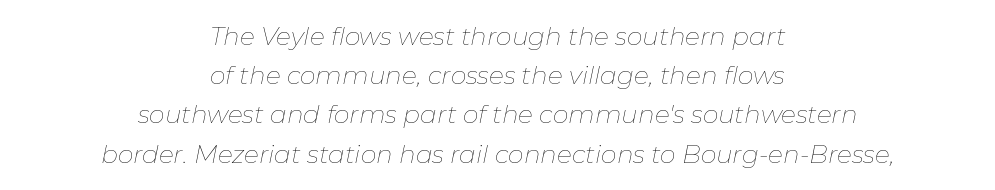
The image shows 25 px text type, italic (leaning right); set centered, normal line spacing (1.57x), normal letter spacing, not underlined.
